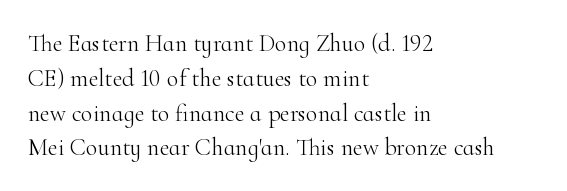
Summary of weight: not heavy and not bold. The passage shown stacks its lines at a standard gap. Upright lettering throughout. Tracking value appears to be zero — textbook default spacing.
